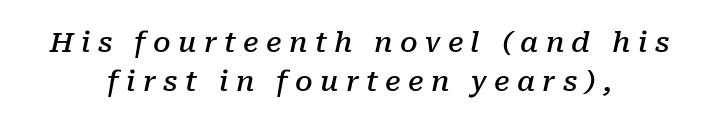
Weight: semibold (demi). Style check: oblique. The line-height multiplier appears to be the usual default. The letters carry serifs — small finishing strokes at the ends of their stems. If you folded the block vertically in half, each line would mirror itself in length.
